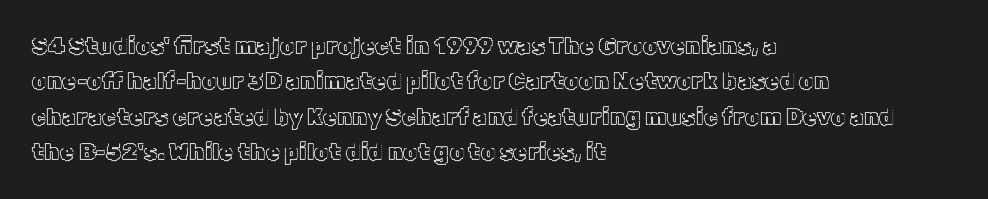
{"italic": "no", "underline": "no", "align": "left", "line_spacing": "normal", "line_spacing_ratio": 1.54, "letter_spacing": "normal", "letter_spacing_em": 0.0, "glyph_px": 23}
